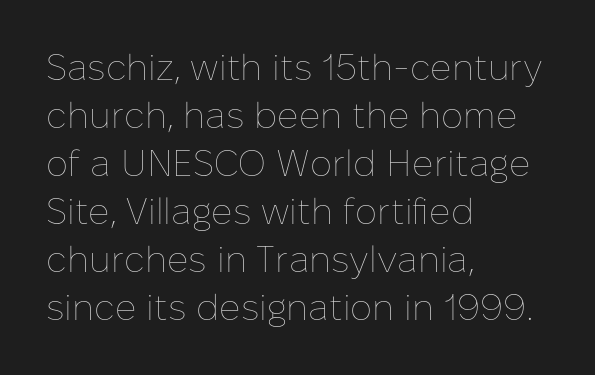
Q: Is the text bold? A: No.
Q: Is the text italic (slanted)? A: No, it is upright.
Q: Is the text underlined? A: No.
Q: How is the paragraph aligned? A: Left-aligned.
Q: Is the spacing between letters normal or unusually wide? A: Normal.
Q: Is the spacing between lines tight, normal or loose? A: Normal.
Q: Width (condensed, normal, or wide)? A: Normal.
Q: Stroke contrast? A: Low.
Q: x-height? A: Medium.
Q: Monospaced? A: No.
